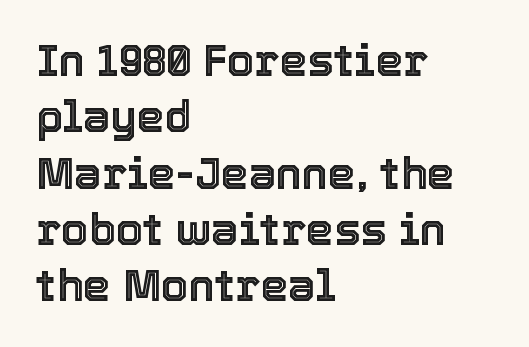
This sample uses plain, unmodified letter spacing. Clear beneath every line of the passage. Proportional: the letters do not fall into vertical columns. Nope, not italic — everything's standing straight. The compositor pushed each line to the left boundary. Regular leading.
